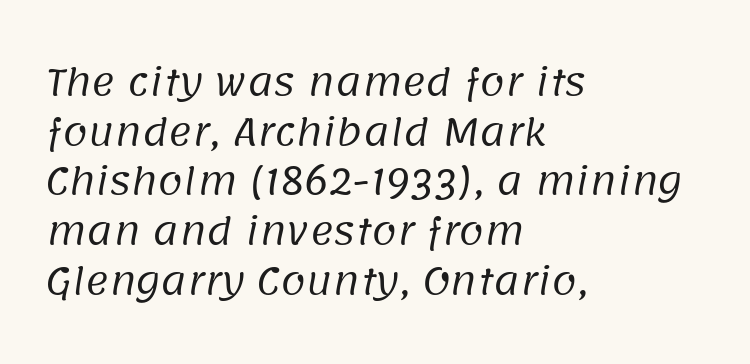
Q: Is the text bold? A: No.
Q: Is the typeface a serif or a sans-serif typeface? A: Sans-serif.
Q: Is the text underlined? A: No.
Q: How is the paragraph aligned? A: Left-aligned.
Q: Is the spacing between letters normal or unusually wide? A: Normal.
Q: Is the spacing between lines tight, normal or loose? A: Normal.
Q: Width (condensed, normal, or wide)? A: Normal.
Q: Stroke contrast? A: Low.
Q: x-height? A: Large.
Q: Monospaced? A: No.
